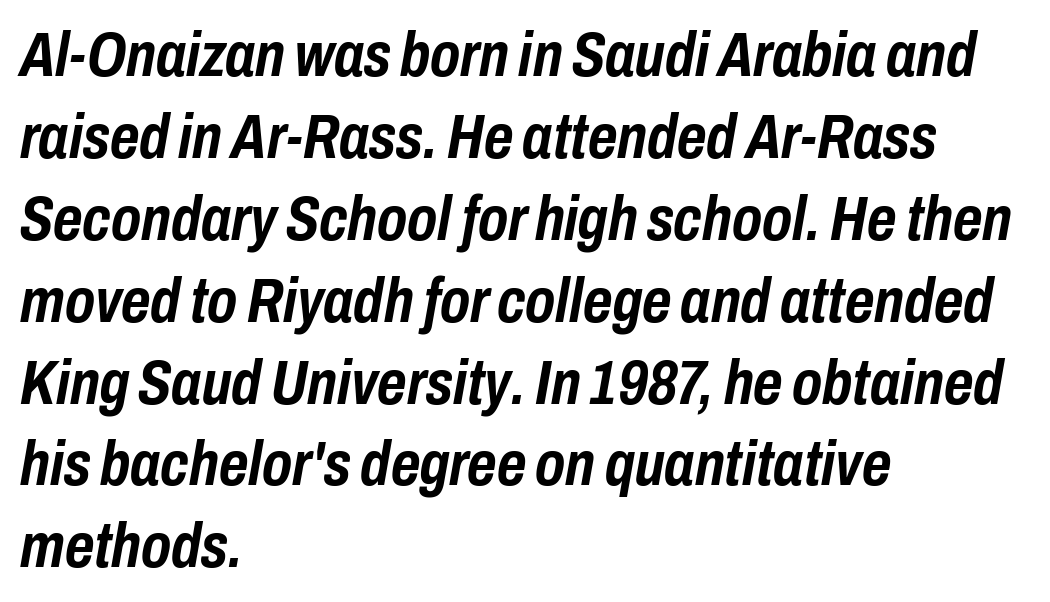
Weight: bold. Designer's note — italics engaged. Beneath every word, the page is bare. Regular leading. Which margin do the lines hug? The left one — the right edge is uneven. How are the letters spaced? Ordinarily, with no added tracking.
